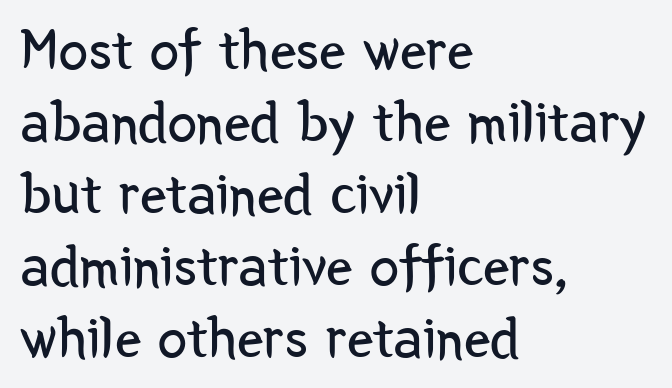
The letterforms sit at book weight or below. Default kerning and tracking; the words read as compact shapes. The baseline area is clear. These lines are rendered in a variable-pitch font. Teacher's note: observe the even left margin — that is flush-left alignment.
